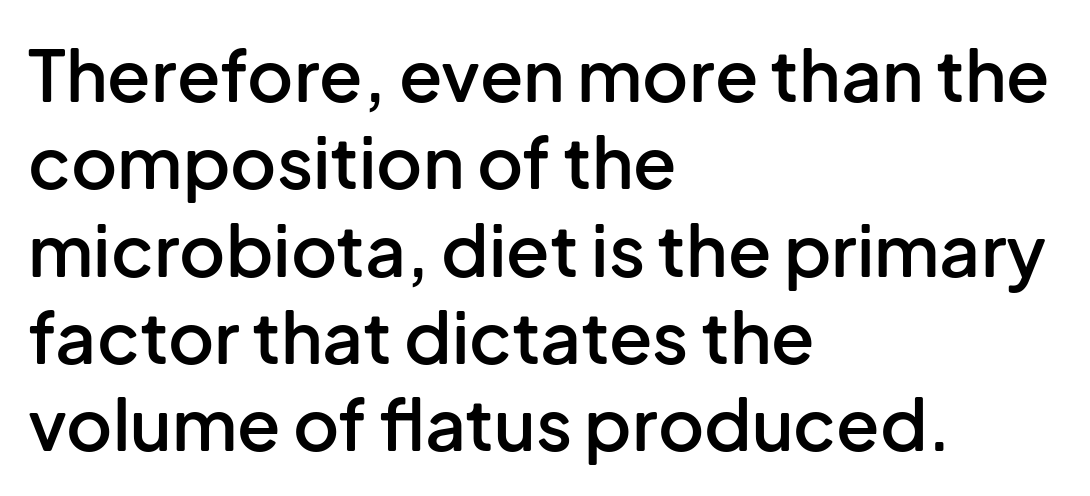
The image shows 71 px semibold sans-serif type, upright; set left-aligned, line spacing 1.23x, normal letter spacing, not underlined; low stroke contrast and a medium x-height.
